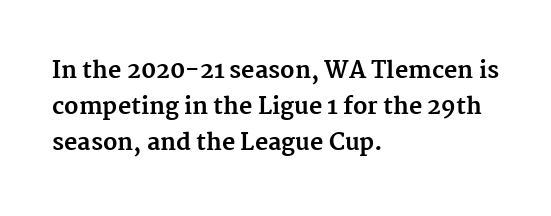
{"italic": "no", "bold": "yes", "underline": "no", "align": "left", "line_spacing": "normal", "line_spacing_ratio": 1.57, "letter_spacing": "normal", "letter_spacing_em": 0.0, "glyph_px": 23}
